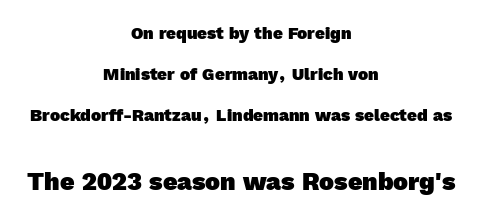
Q: Is the text bold? A: Yes.
Q: Is the text underlined? A: No.
Q: How is the paragraph aligned? A: Centered.
Q: Is the spacing between letters normal or unusually wide? A: Normal.
Q: Is the spacing between lines tight, normal or loose? A: Loose.
Q: Which block of text is set in a larger size, the first (top) or the second (bottom)? A: The second (bottom) one.
